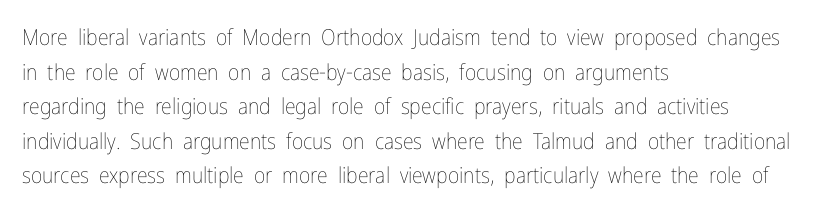
Which margin do the lines hug? The left one — the right edge is uneven. This is roman type, the default non-slanted kind. Summary of vertical rhythm: regular, with standard interline spacing. These glyphs show unthickened strokes, regular width or finer. The rendering keeps characters at their native spacing. The gap between lines stays unmarked.
